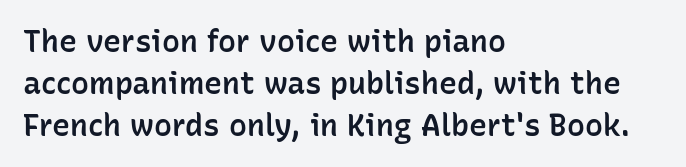
Q: Is the text bold? A: Semi-bold.
Q: Is the text italic (slanted)? A: No, it is upright.
Q: Is the typeface a serif or a sans-serif typeface? A: Sans-serif.
Q: Is the text underlined? A: No.
Q: How is the paragraph aligned? A: Left-aligned.
Q: Is the spacing between letters normal or unusually wide? A: Normal.
Q: Is the spacing between lines tight, normal or loose? A: Normal.
Q: Width (condensed, normal, or wide)? A: Normal.
Q: Stroke contrast? A: Low.
Q: x-height? A: Medium.
Q: Monospaced? A: No.
